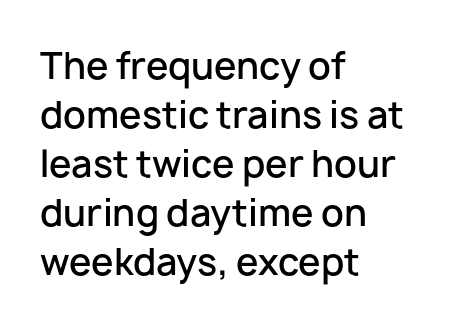
Q: Is the text bold? A: Semi-bold.
Q: Is the text italic (slanted)? A: No, it is upright.
Q: Is the typeface a serif or a sans-serif typeface? A: Sans-serif.
Q: Is the text underlined? A: No.
Q: How is the paragraph aligned? A: Left-aligned.
Q: Is the spacing between letters normal or unusually wide? A: Normal.
Q: Is the spacing between lines tight, normal or loose? A: Normal.
Q: Width (condensed, normal, or wide)? A: Normal.
Q: Stroke contrast? A: Low.
Q: x-height? A: Medium.
Q: Monospaced? A: No.
